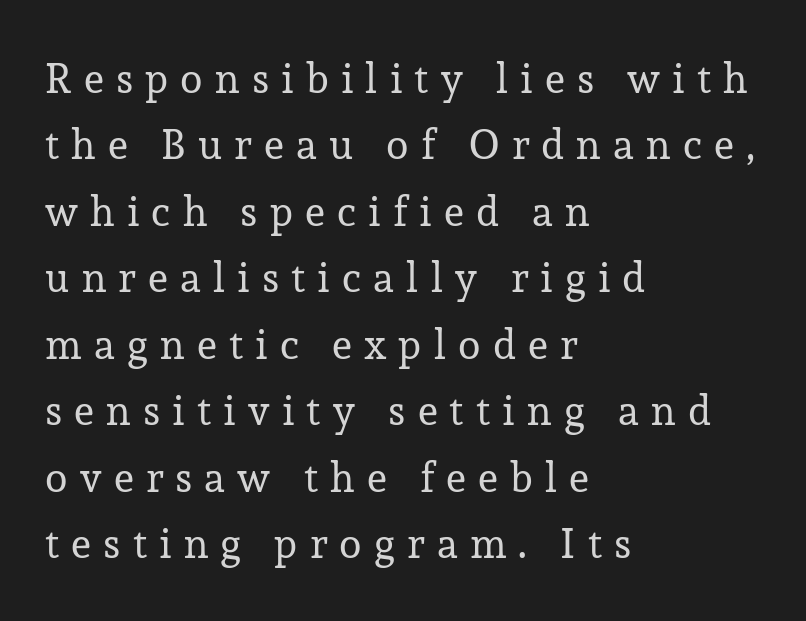
The image shows 41 px regular-weight serif type, upright; set left-aligned, normal line spacing (1.62x), unusually wide letter spacing (+0.3 em), not underlined; low stroke contrast and a medium x-height.
